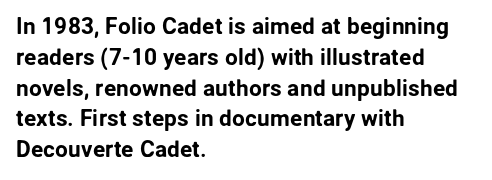
{"italic": "no", "underline": "no", "align": "left", "line_spacing": "normal", "line_spacing_ratio": 1.34, "letter_spacing": "normal", "letter_spacing_em": 0.0, "glyph_px": 23}
